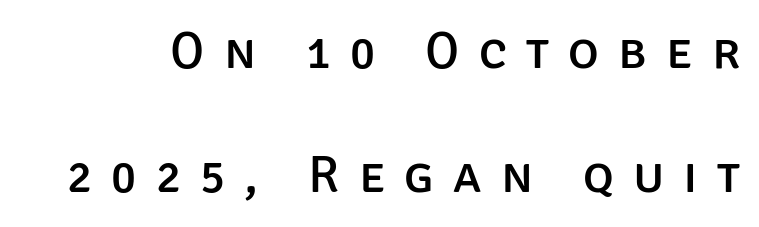
{"serif": "no", "italic": "no", "width": "normal", "stroke_contrast": "low", "x_height": "large", "monospaced": "no", "underline": "no", "line_spacing": "loose", "line_spacing_ratio": 2.38, "letter_spacing": "wide", "letter_spacing_em": 0.37, "glyph_px": 52}
